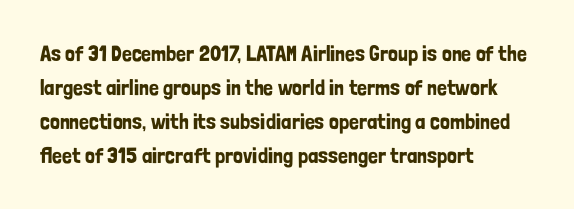
{"italic": "no", "underline": "no", "align": "left", "line_spacing": "normal", "line_spacing_ratio": 1.54, "letter_spacing": "normal", "letter_spacing_em": 0.0, "glyph_px": 22}
